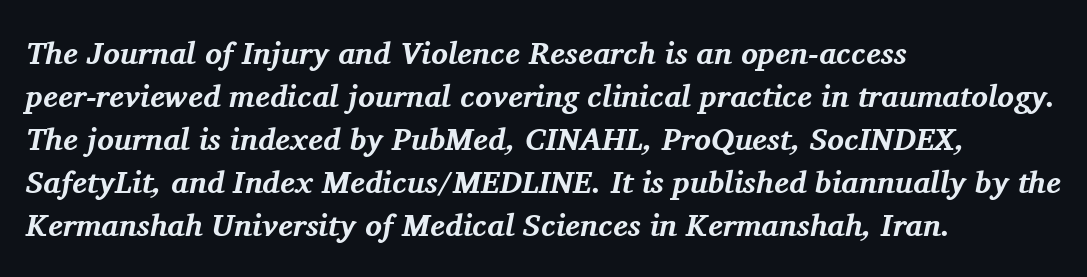
{"serif": "yes", "italic": "yes", "lean": "right", "slant_degrees": 11, "bold": "yes", "weight": "bold", "width": "normal", "stroke_contrast": "medium", "x_height": "medium", "monospaced": "no", "underline": "no", "align": "left", "line_spacing": "normal", "line_spacing_ratio": 1.39, "letter_spacing": "normal", "letter_spacing_em": 0.0, "glyph_px": 31}
